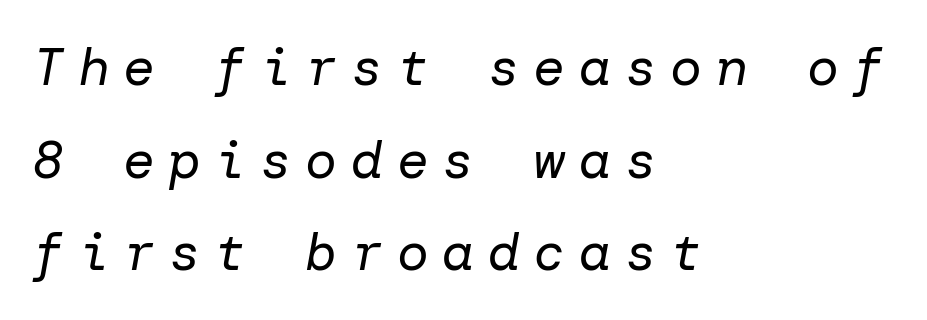
The image shows 53 px regular-weight type, italic (leaning right); set left-aligned, line spacing 1.75x, unusually wide letter spacing (+0.26 em), not underlined; low stroke contrast and a medium x-height.
